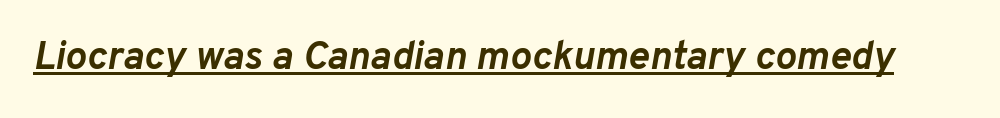
The face used here is rendered with its standard letterfit. Proportional: the letters do not fall into vertical columns. Plenty of ink on the page — the face is bold. The text carries the slant typical of an italic or oblique font. This sample carries an underscore along the baseline area.
